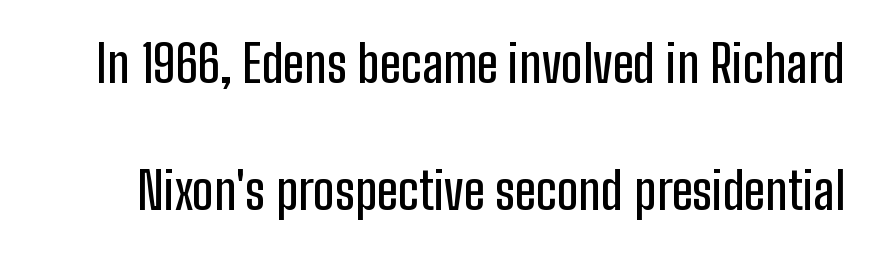
{"serif": "no", "italic": "no", "width": "condensed", "stroke_contrast": "low", "x_height": "medium", "monospaced": "no", "underline": "no", "line_spacing": "loose", "line_spacing_ratio": 2.5, "letter_spacing": "normal", "letter_spacing_em": 0.0, "glyph_px": 51}
